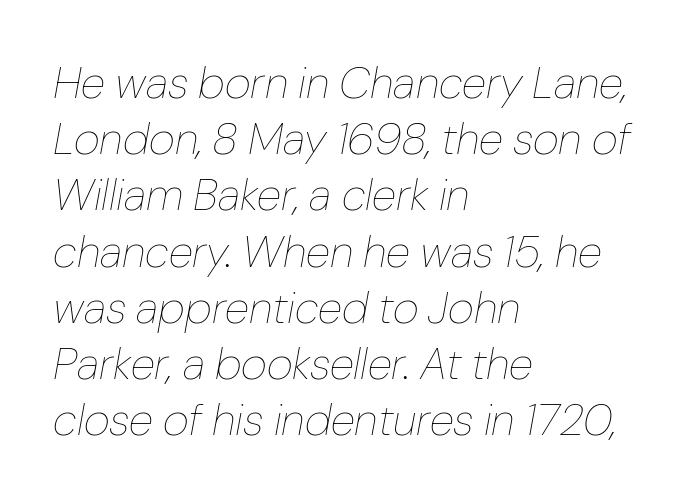
Does the leading feel generous? No, just average. Reading down the block, your eye returns to a fixed left position each line. The rendering uses natural spacing where letterforms have individual widths. Honestly, there is no underline to notice here at all.
